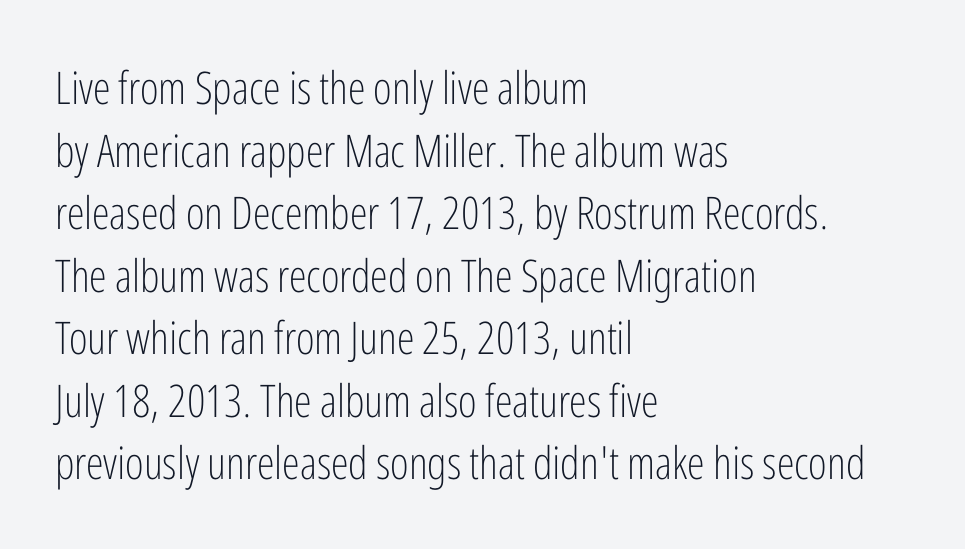
The image shows 45 px light, condensed sans-serif type, upright; set left-aligned, normal line spacing (1.39x), normal letter spacing, not underlined; low stroke contrast and a medium x-height.
